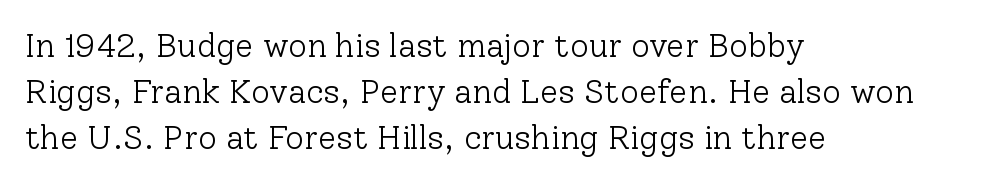
{"serif": "yes", "italic": "no", "bold": "no", "weight": "light", "width": "normal", "stroke_contrast": "low", "x_height": "medium", "monospaced": "no", "underline": "no", "align": "left", "line_spacing": "normal", "line_spacing_ratio": 1.4, "letter_spacing": "normal", "letter_spacing_em": 0.0, "glyph_px": 33}
